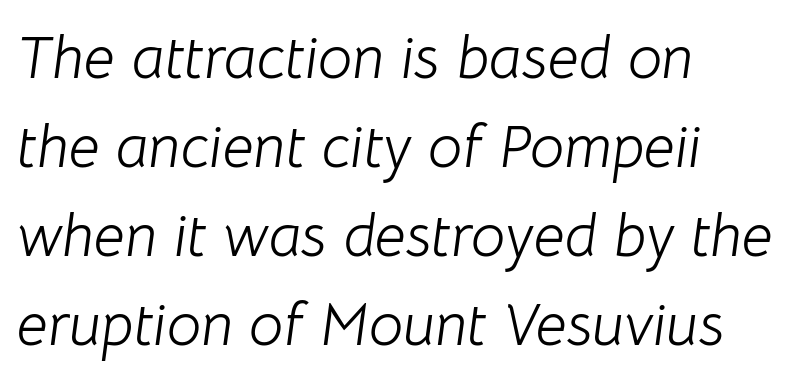
The whole block is typeset with a tilt. Weight class: somewhere from thin through regular. The rendering uses natural spacing where letterforms have individual widths. The space beneath each line is pristine and unruled.
